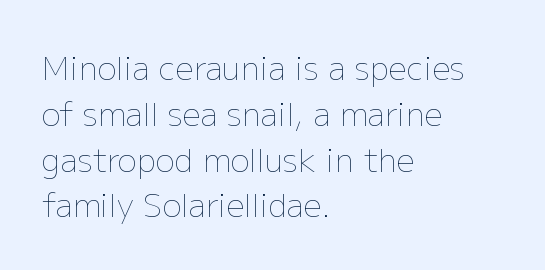
{"italic": "no", "bold": "no", "weight": "thin", "width": "normal", "stroke_contrast": "low", "x_height": "medium", "monospaced": "no", "underline": "no", "align": "left", "line_spacing": "normal", "line_spacing_ratio": 1.43, "letter_spacing": "normal", "letter_spacing_em": 0.0, "glyph_px": 32}
